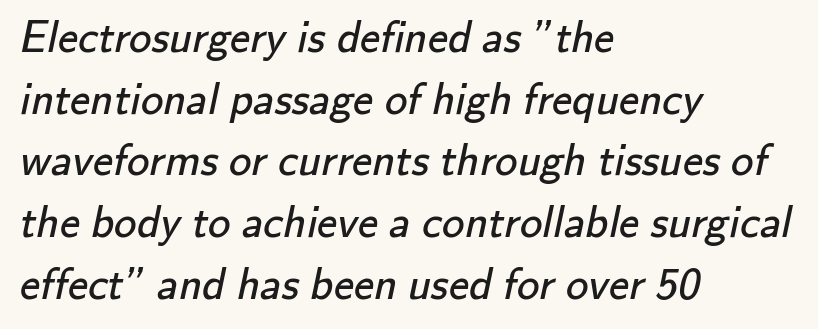
{"serif": "no", "bold": "no", "weight": "regular", "width": "normal", "stroke_contrast": "low", "x_height": "small", "monospaced": "no", "underline": "no", "align": "left", "line_spacing": "normal", "line_spacing_ratio": 1.37, "letter_spacing": "normal", "letter_spacing_em": 0.0, "glyph_px": 45}
